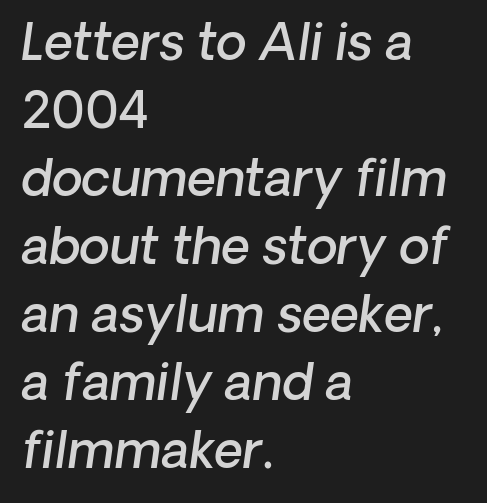
Q: Is the text bold? A: Semi-bold.
Q: Is the text italic (slanted)? A: Yes, it leans right by about 8 degrees.
Q: Is the text underlined? A: No.
Q: How is the paragraph aligned? A: Left-aligned.
Q: Is the spacing between letters normal or unusually wide? A: Normal.
Q: Is the spacing between lines tight, normal or loose? A: Normal.
Q: Width (condensed, normal, or wide)? A: Normal.
Q: Stroke contrast? A: Low.
Q: x-height? A: Medium.
Q: Monospaced? A: No.
